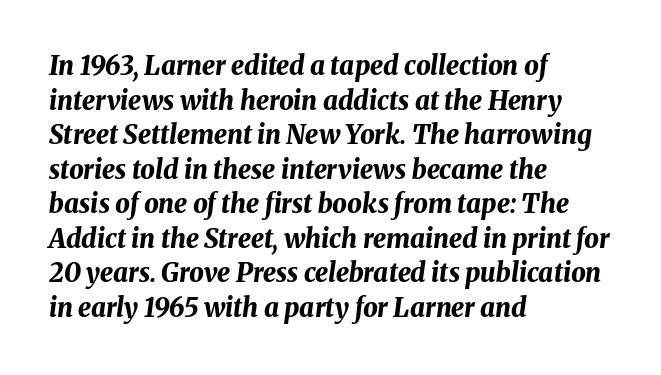
The image shows 26 px bold type, italic (leaning right); set left-aligned, normal line spacing (1.33x), normal letter spacing, not underlined.
